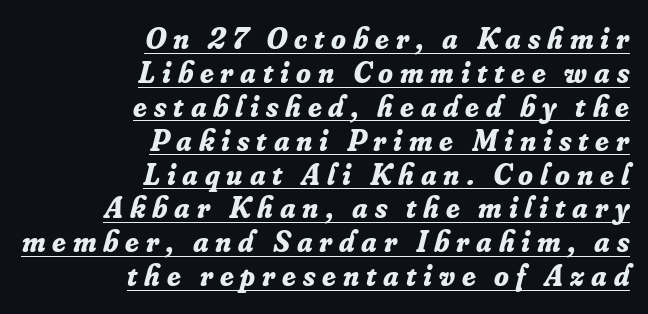
Is the type slanted? Yes — the strokes lean at a clear angle. Character widths vary here, with narrow letters taking less room than wide ones. Classification — serif. This sample carries an underscore along the baseline area.
